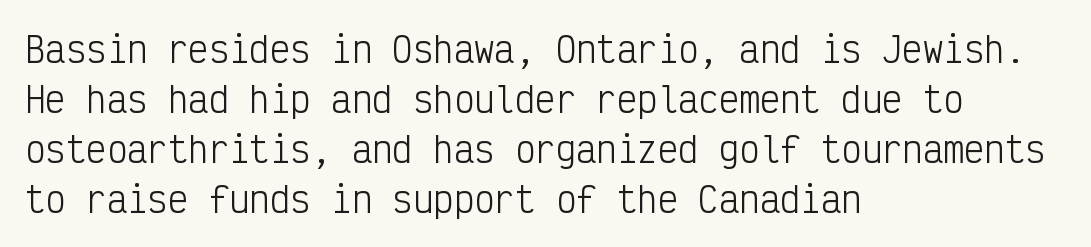
Compared with typical paragraphs, the rows here are spaced about the same. When letters stand straight like this, we call the style roman or upright. Plain, unruled lines of type. The setting favours the left margin, as ordinary paragraphs usually do. This is sans-serif lettering, the kind often seen on screens and signage.
